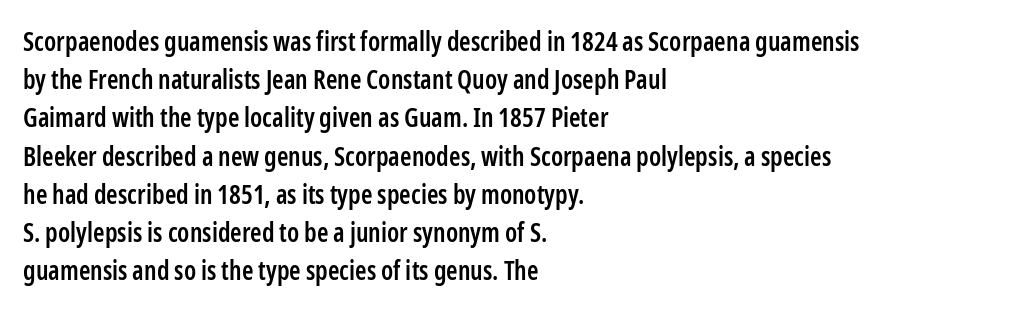
The image shows 26 px text type, upright; set left-aligned, normal line spacing (1.47x), normal letter spacing, not underlined.
